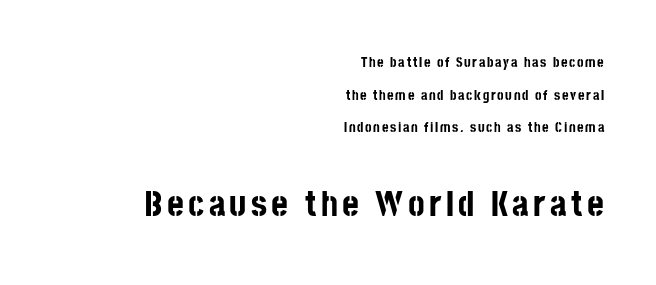
The face used here is proportionally spaced, like ordinary book or web type. The letters in the lower block stand taller than those in the block above. Each glyph is drawn with heavy, bold strokes. The typeface chosen for these lines omits serifs. A typesetter would call this leading open, well beyond the default. Does the lettering tilt? It doesn't — this is upright.
